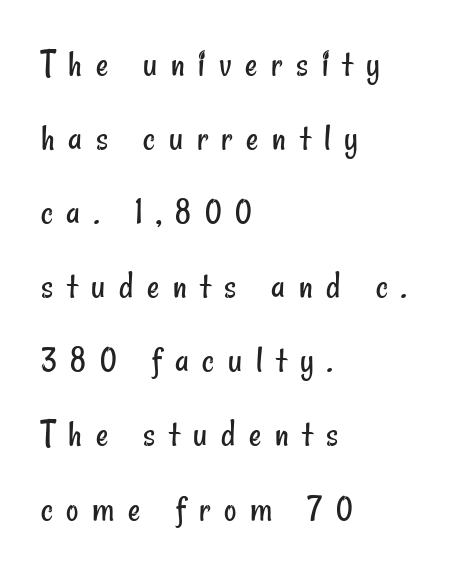
The face used here is rendered with a markedly widened letterfit. This is not heavy type; no bold has been used. Each new line begins a long way beneath the previous one. Each line starts at the same left margin while the right side varies. The letters advance in unequal steps, a hallmark of proportional type.
